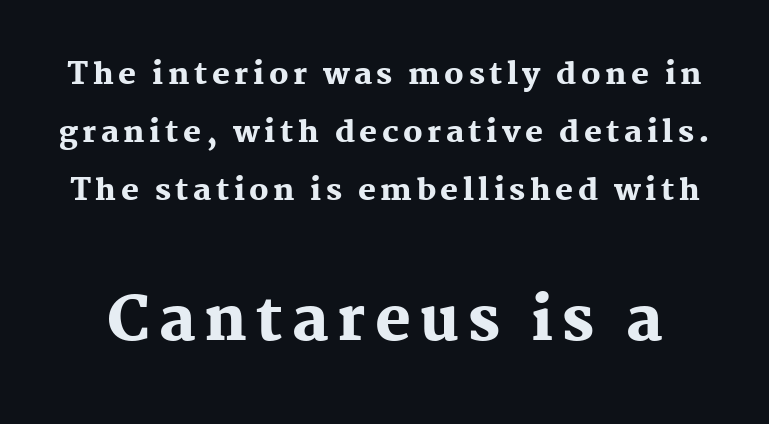
Q: Is the text bold? A: Yes.
Q: Is the text italic (slanted)? A: No, it is upright.
Q: Is the typeface a serif or a sans-serif typeface? A: Serif.
Q: Is the text underlined? A: No.
Q: Is the spacing between lines tight, normal or loose? A: Loose.
Q: Which block of text is set in a larger size, the first (top) or the second (bottom)? A: The second (bottom) one.
Q: Width (condensed, normal, or wide)? A: Normal.
Q: Stroke contrast? A: Medium.
Q: x-height? A: Medium.
Q: Monospaced? A: No.
